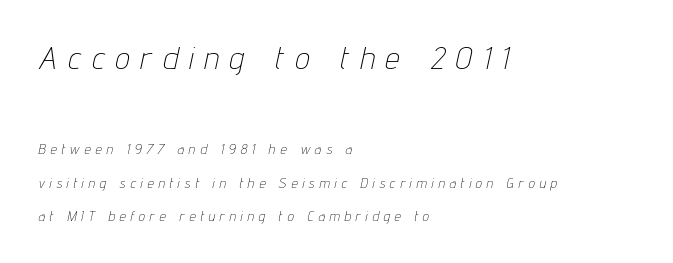
The image shows 32 px thin, condensed type, italic (leaning right); set left-aligned, loose line spacing (2.39x), unusually wide letter spacing (+0.36 em), not underlined; the first (top) block is 2.29x larger; low stroke contrast and a medium x-height.
